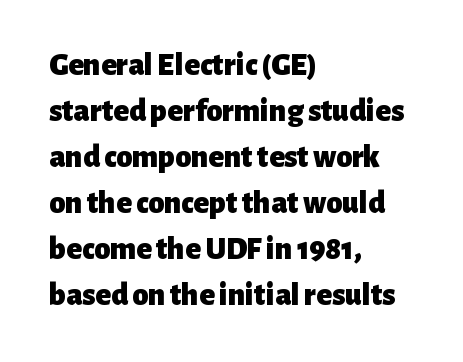
The image shows 32 px heavy sans-serif type, upright; set left-aligned, normal line spacing (1.44x), normal letter spacing, not underlined; low stroke contrast and a medium x-height.
